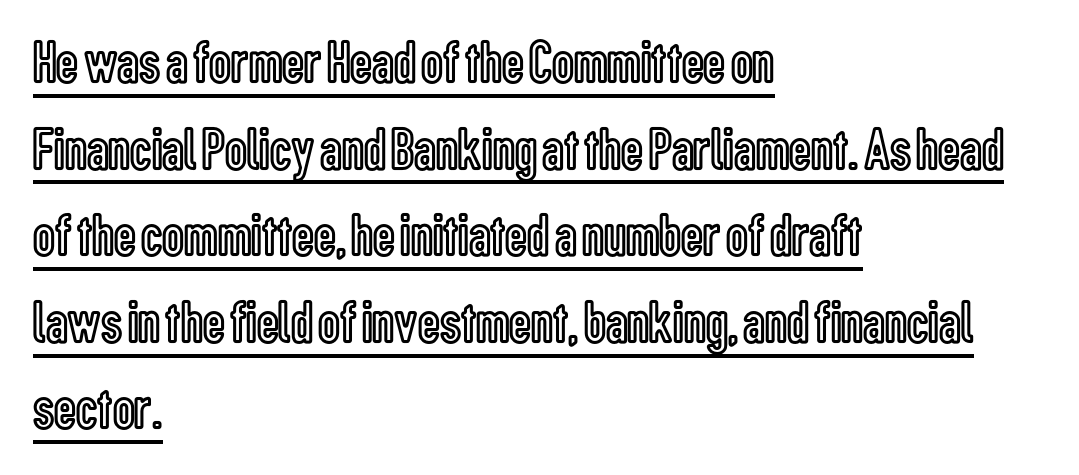
The image shows 61 px condensed type, upright; set left-aligned, normal line spacing (1.42x), normal letter spacing, underlined; a medium x-height.
